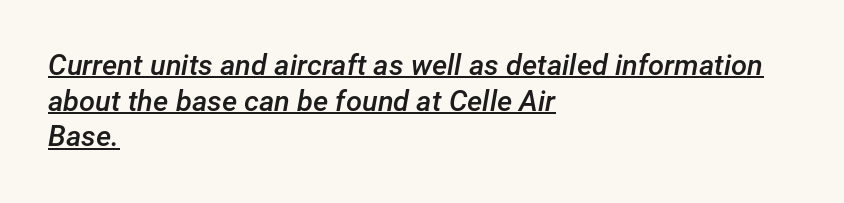
Q: Is the text bold? A: Semi-bold.
Q: Is the text italic (slanted)? A: Yes, it leans right by about 12 degrees.
Q: Is the text underlined? A: Yes.
Q: How is the paragraph aligned? A: Left-aligned.
Q: Is the spacing between letters normal or unusually wide? A: Normal.
Q: Width (condensed, normal, or wide)? A: Normal.
Q: Stroke contrast? A: Low.
Q: x-height? A: Medium.
Q: Monospaced? A: No.
